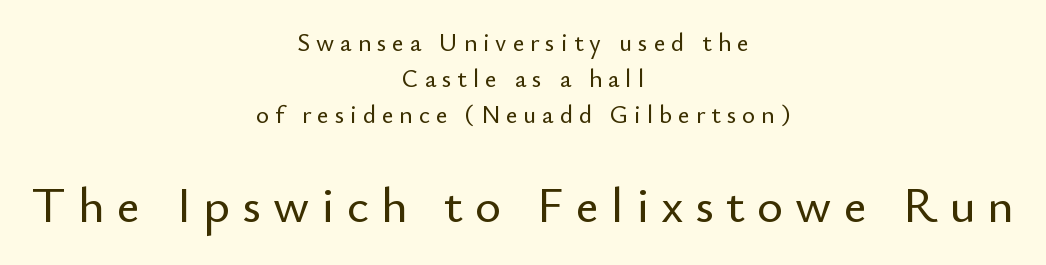
The image shows 50 px sans-serif type, upright; set centered, normal line spacing (1.44x), unusually wide letter spacing (+0.24 em), not underlined; the second (bottom) block is 2.0x larger; low stroke contrast and a small x-height.
